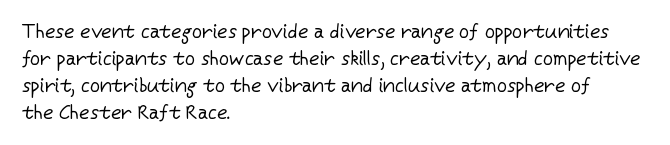
{"italic": "no", "bold": "no", "underline": "no", "align": "left", "line_spacing": "normal", "line_spacing_ratio": 1.35, "letter_spacing": "normal", "letter_spacing_em": 0.0, "glyph_px": 20}
